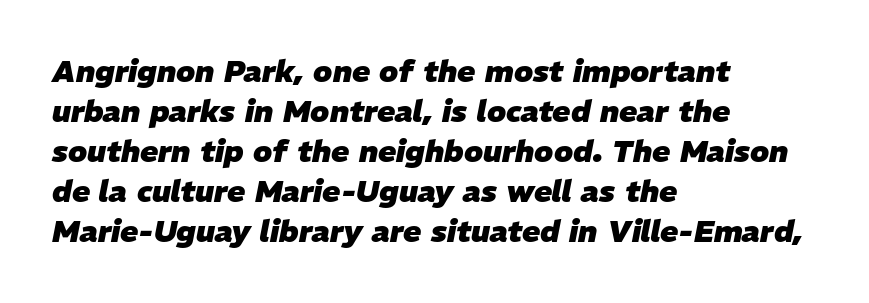
The image shows 30 px heavy type, italic (leaning right); set left-aligned, normal line spacing (1.33x), normal letter spacing, not underlined; low stroke contrast and a medium x-height.
